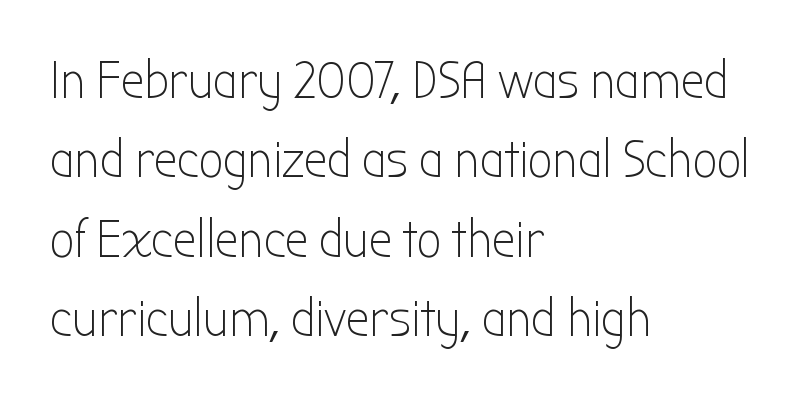
{"serif": "no", "italic": "no", "bold": "no", "weight": "light", "width": "condensed", "stroke_contrast": "low", "x_height": "medium", "monospaced": "no", "underline": "no", "align": "left", "line_spacing": "normal", "line_spacing_ratio": 1.5, "letter_spacing": "normal", "letter_spacing_em": 0.0, "glyph_px": 53}
